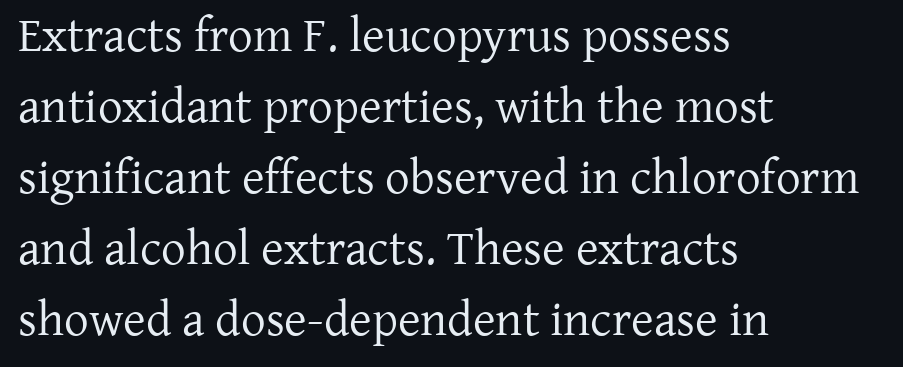
Q: Is the text bold? A: No.
Q: Is the text italic (slanted)? A: No, it is upright.
Q: Is the typeface a serif or a sans-serif typeface? A: Serif.
Q: Is the text underlined? A: No.
Q: How is the paragraph aligned? A: Left-aligned.
Q: Is the spacing between letters normal or unusually wide? A: Normal.
Q: Is the spacing between lines tight, normal or loose? A: Normal.
Q: Width (condensed, normal, or wide)? A: Normal.
Q: Stroke contrast? A: Low.
Q: x-height? A: Medium.
Q: Monospaced? A: No.
